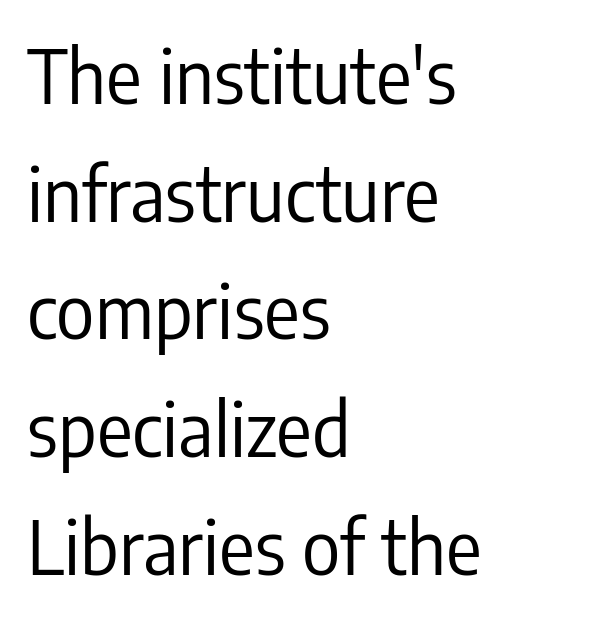
Regarding leading, the lines here are spaced in the standard way. The letters look calm and open, with moderate or lighter stems. No extra tracking has been applied to these lines. This is roman type, the default non-slanted kind.
